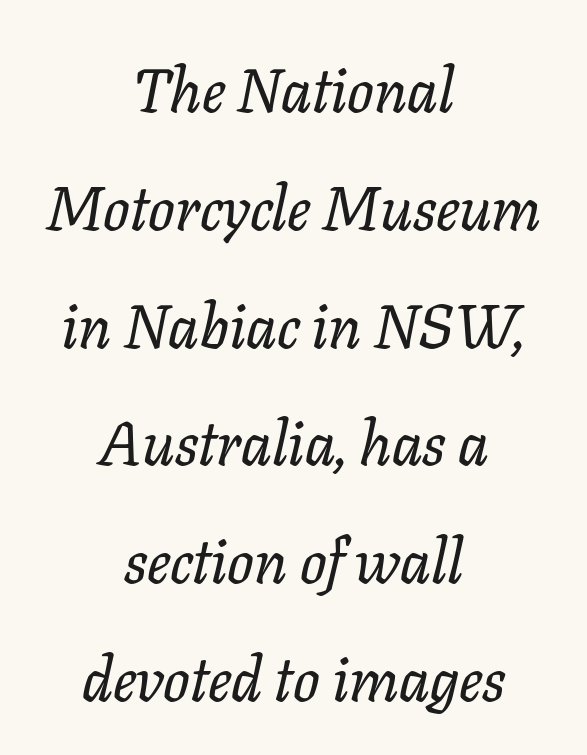
The image shows 62 px serif type, italic (leaning right); set centered, loose line spacing (1.9x), normal letter spacing, not underlined; low stroke contrast and a medium x-height.
